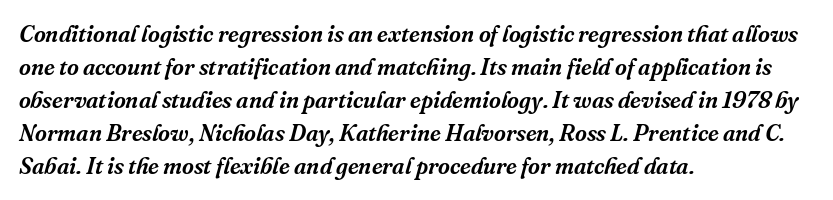
{"italic": "yes", "lean": "right", "slant_degrees": 16, "underline": "no", "align": "left", "line_spacing": "normal", "line_spacing_ratio": 1.44, "letter_spacing": "normal", "letter_spacing_em": 0.0, "glyph_px": 23}
